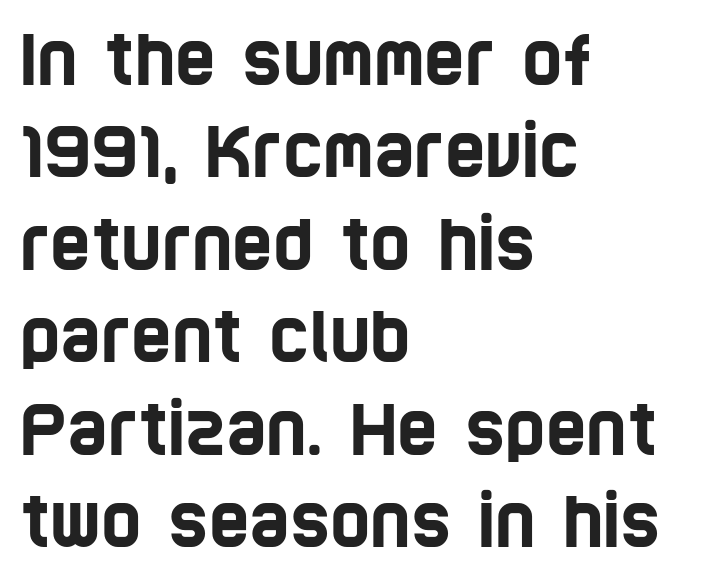
The image shows 69 px condensed sans-serif type; set left-aligned, normal line spacing (1.34x), normal letter spacing, not underlined; low stroke contrast and a large x-height.
